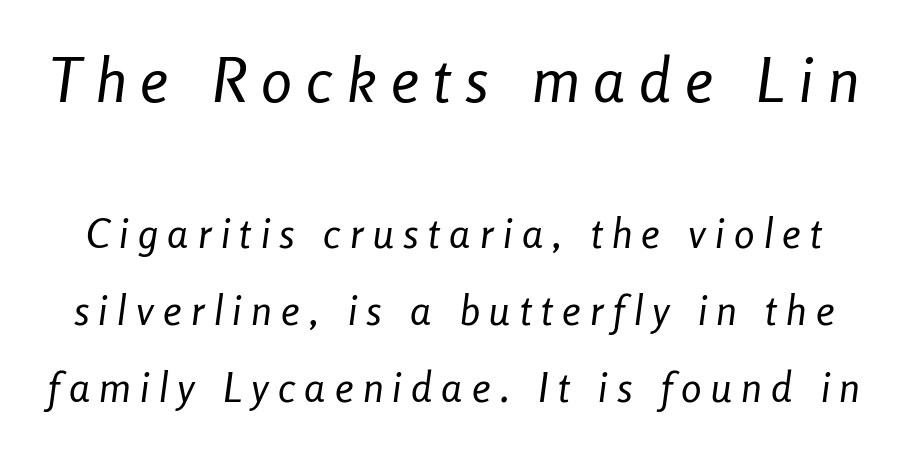
{"italic": "yes", "lean": "right", "slant_degrees": 8, "bold": "no", "weight": "regular", "width": "condensed", "stroke_contrast": "low", "x_height": "medium", "monospaced": "no", "underline": "no", "line_spacing_ratio": 1.88, "letter_spacing": "wide", "letter_spacing_em": 0.23, "larger_block": "first", "size_ratio": 1.51, "glyph_px": 62}
